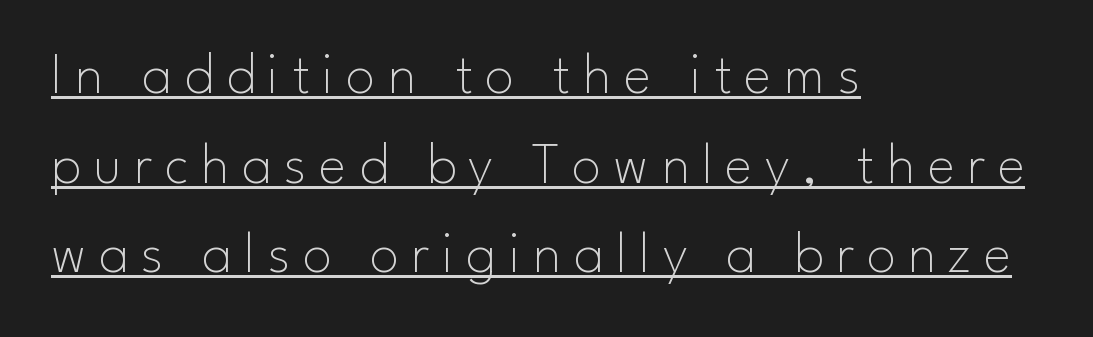
Q: Is the text bold? A: No.
Q: Is the text italic (slanted)? A: No, it is upright.
Q: Is the typeface a serif or a sans-serif typeface? A: Sans-serif.
Q: Is the text underlined? A: Yes.
Q: How is the paragraph aligned? A: Left-aligned.
Q: Is the spacing between letters normal or unusually wide? A: Unusually wide.
Q: Is the spacing between lines tight, normal or loose? A: Normal.
Q: Width (condensed, normal, or wide)? A: Normal.
Q: Stroke contrast? A: Low.
Q: x-height? A: Small.
Q: Monospaced? A: No.
